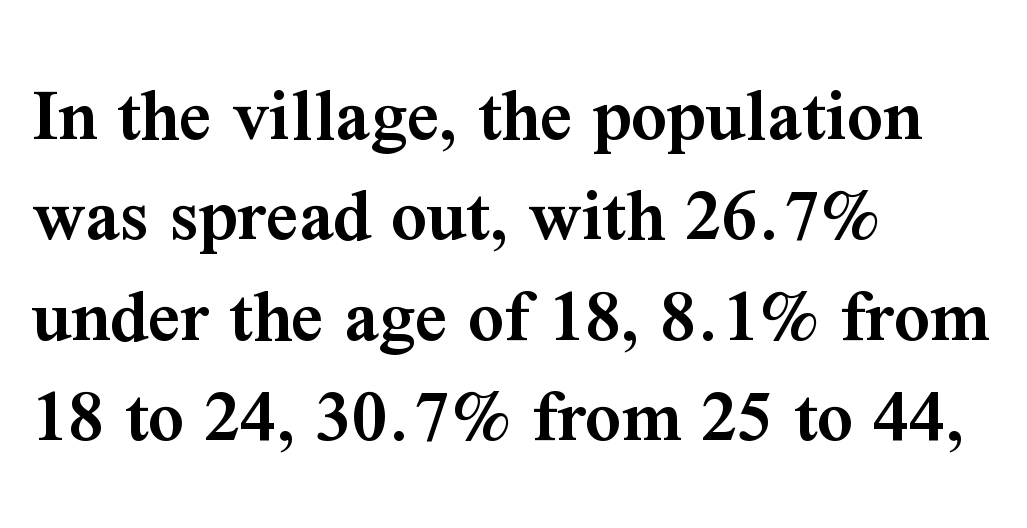
The image shows 79 px semibold serif type, upright; set left-aligned, normal line spacing (1.27x), normal letter spacing, not underlined; medium stroke contrast and a medium x-height.
